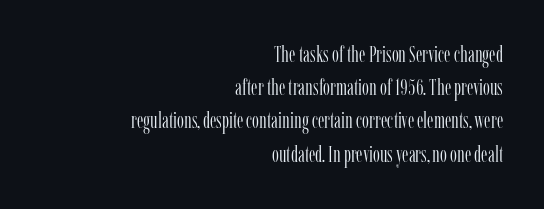
{"italic": "no", "bold": "no", "underline": "no", "align": "right", "line_spacing": "normal", "line_spacing_ratio": 1.51, "letter_spacing": "normal", "letter_spacing_em": 0.0, "glyph_px": 22}
